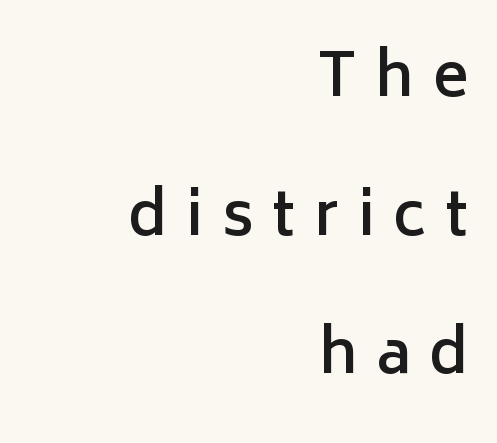
Each letter keeps its own natural width here, so spacing adapts to shape. The zone under the glyphs is completely vacant. Honestly, the letter spacing is so wide it's the main thing you notice. In terms of letterform style, serifs are entirely absent. Rows of type keep a wide berth in the vertical direction.
